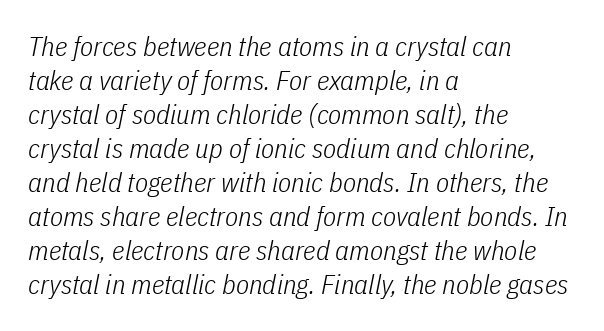
{"italic": "yes", "lean": "right", "slant_degrees": 11, "bold": "no", "underline": "no", "align": "left", "line_spacing": "normal", "line_spacing_ratio": 1.26, "letter_spacing": "normal", "letter_spacing_em": 0.0, "glyph_px": 27}
